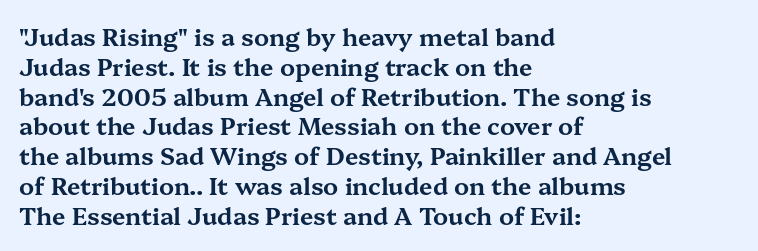
This sample uses an upright cut, with every glyph sitting square on the baseline. The space beneath each line is pristine and unruled. Short note: letters normally spaced. A classic flush-left, rag-right setting is used for this passage.
